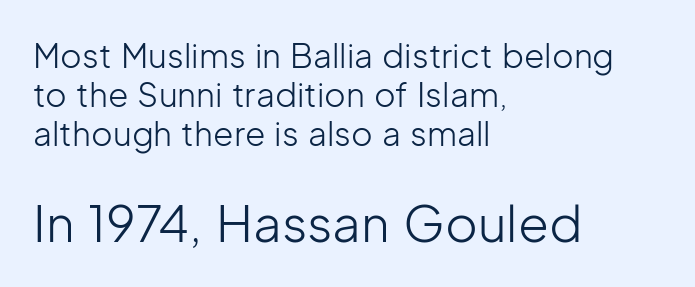
Compared with typical body copy, the letter spacing here is the same. Letters rest on an invisible, unmarked baseline. Upright lettering throughout. In this sample the second text group is rendered at the bigger scale. Casual observation: everything's shoved over to the left.
